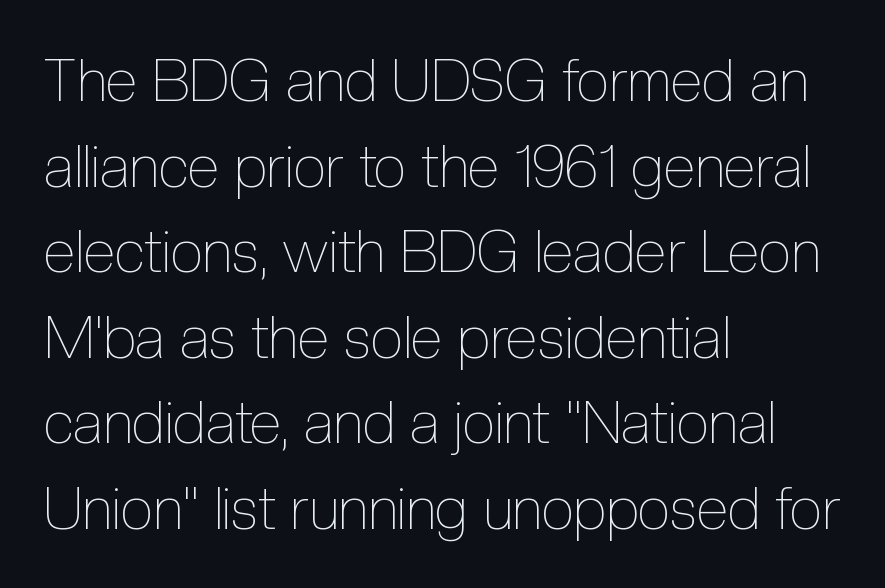
{"italic": "no", "bold": "no", "weight": "thin", "width": "condensed", "x_height": "medium", "monospaced": "no", "underline": "no", "align": "left", "line_spacing": "normal", "line_spacing_ratio": 1.45, "letter_spacing": "normal", "letter_spacing_em": 0.0, "glyph_px": 59}
